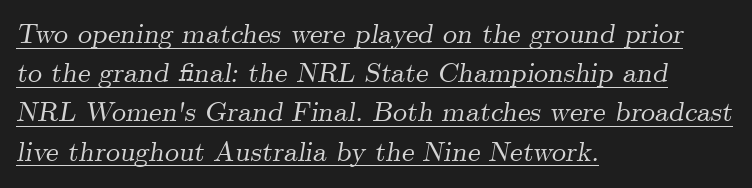
{"serif": "yes", "italic": "yes", "lean": "right", "slant_degrees": 9, "width": "normal", "stroke_contrast": "medium", "x_height": "small", "monospaced": "no", "underline": "yes", "align": "left", "line_spacing": "normal", "line_spacing_ratio": 1.4, "letter_spacing": "normal", "letter_spacing_em": 0.0, "glyph_px": 28}
